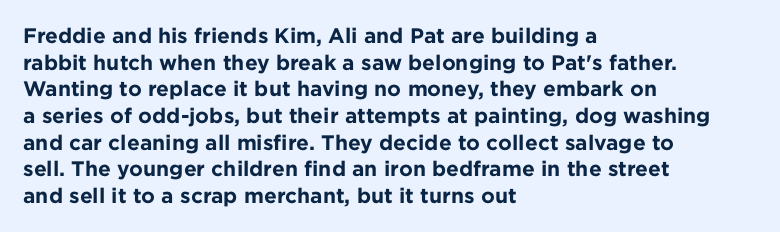
The image shows 21 px bold type, upright; set left-aligned, normal line spacing (1.27x), normal letter spacing, not underlined.
